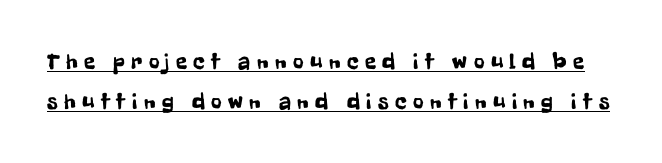
The type is letterspaced generously, with wide tracking. Vertical strokes here are truly vertical. Has an underline been added? It has.
